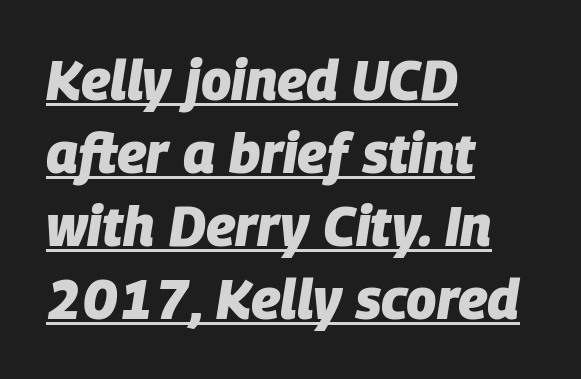
{"italic": "yes", "lean": "right", "slant_degrees": 9, "bold": "yes", "weight": "heavy", "width": "normal", "stroke_contrast": "low", "x_height": "large", "monospaced": "no", "underline": "yes", "align": "left", "line_spacing": "normal", "line_spacing_ratio": 1.33, "letter_spacing": "normal", "letter_spacing_em": 0.0, "glyph_px": 55}
